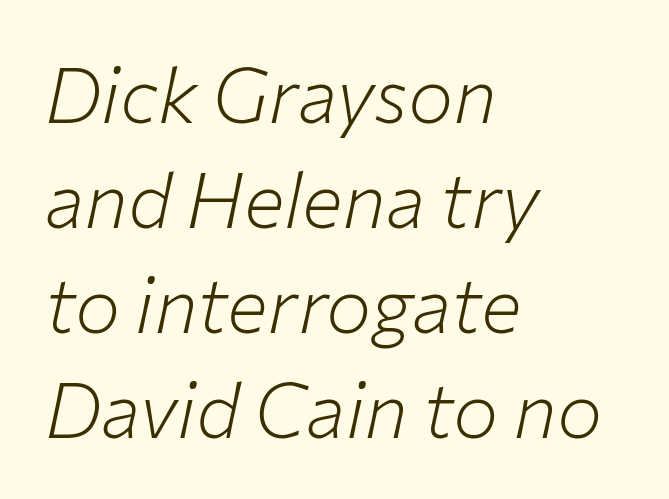
{"italic": "yes", "lean": "right", "slant_degrees": 12, "bold": "no", "weight": "light", "width": "normal", "stroke_contrast": "low", "x_height": "medium", "monospaced": "no", "underline": "no", "align": "left", "line_spacing": "normal", "line_spacing_ratio": 1.38, "letter_spacing": "normal", "letter_spacing_em": 0.0, "glyph_px": 76}
